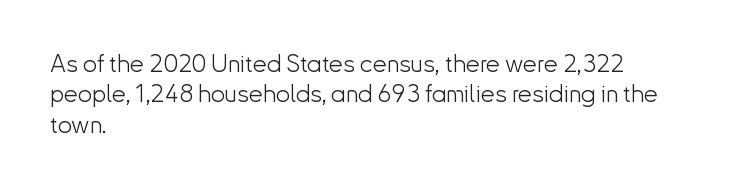
The image shows 25 px text type, upright; set left-aligned, line spacing 1.22x, normal letter spacing, not underlined.
